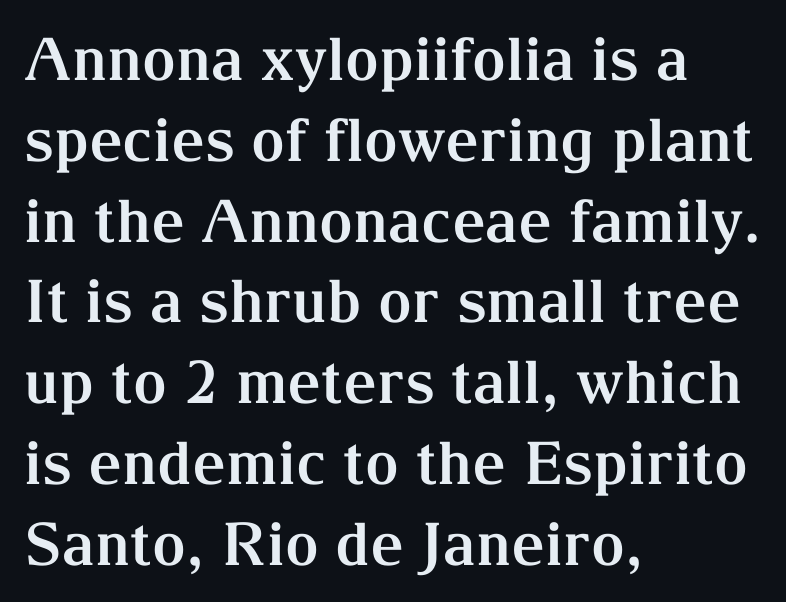
Q: Is the text bold? A: Yes.
Q: Is the text italic (slanted)? A: No, it is upright.
Q: Is the typeface a serif or a sans-serif typeface? A: Serif.
Q: Is the text underlined? A: No.
Q: How is the paragraph aligned? A: Left-aligned.
Q: Is the spacing between letters normal or unusually wide? A: Normal.
Q: Is the spacing between lines tight, normal or loose? A: Normal.
Q: Width (condensed, normal, or wide)? A: Normal.
Q: Stroke contrast? A: Medium.
Q: x-height? A: Medium.
Q: Monospaced? A: No.
